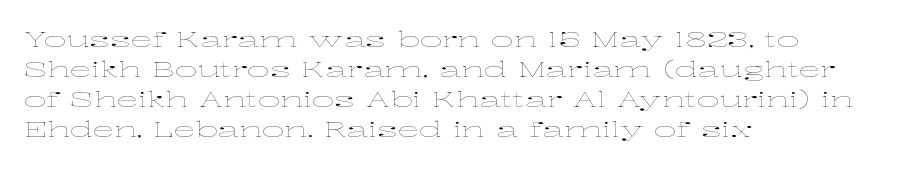
{"italic": "no", "bold": "no", "underline": "no", "align": "left", "line_spacing": "normal", "line_spacing_ratio": 1.37, "letter_spacing": "normal", "letter_spacing_em": 0.0, "glyph_px": 22}
